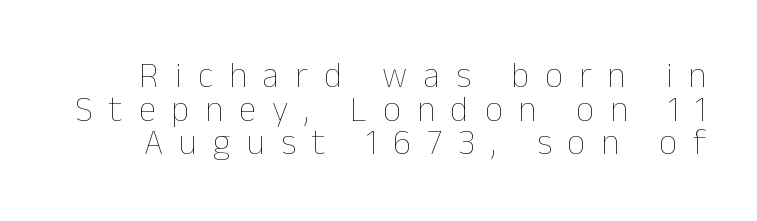
The image shows 35 px thin type, upright; set tight line spacing (0.96x), unusually wide letter spacing (+0.46 em), not underlined; low stroke contrast and a medium x-height.
